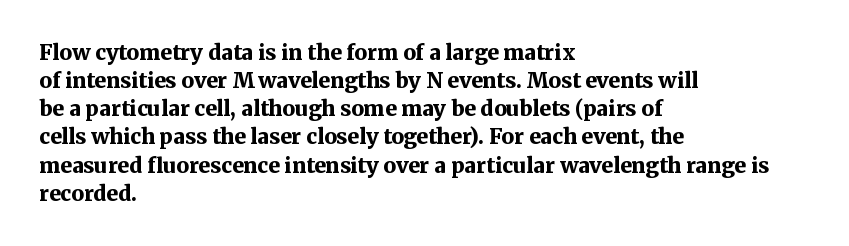
Anything drawn beneath the words? Only blank space. Evenly set lines give the paragraph a standard silhouette. In CSS terms this would be text-align: left. The font's upright variant was chosen for this text. Strokes here are thick enough to call this a true bold.
